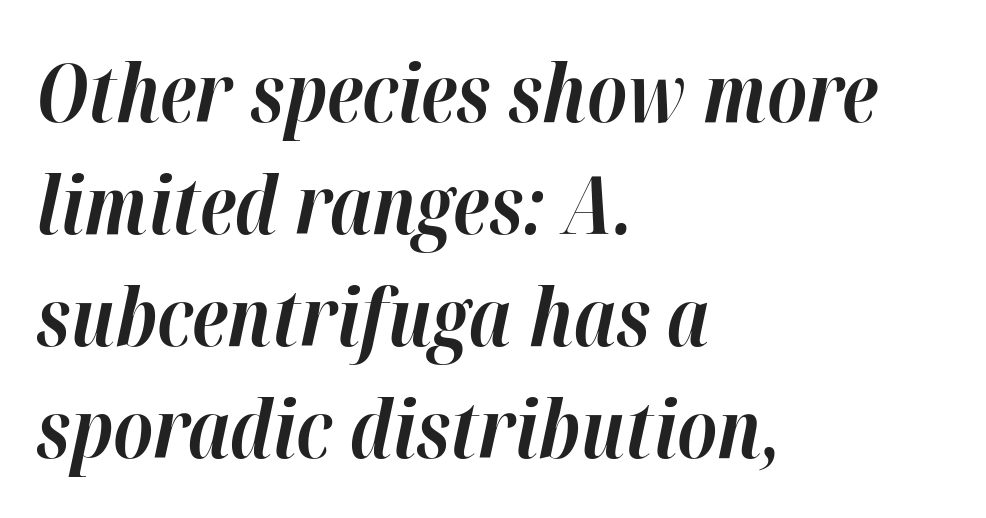
The image shows 80 px bold type, italic (leaning right); set left-aligned, normal line spacing (1.4x), normal letter spacing, not underlined; high stroke contrast and a medium x-height.
